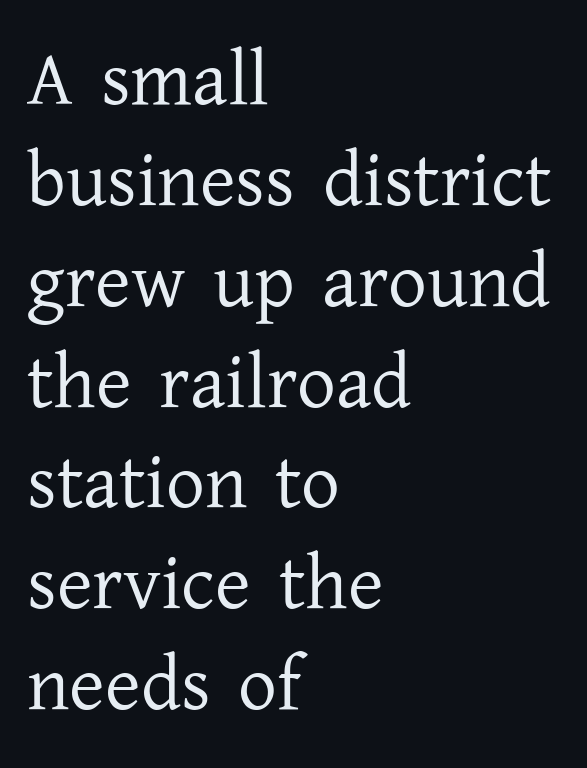
{"serif": "yes", "italic": "no", "bold": "no", "weight": "regular", "width": "normal", "stroke_contrast": "low", "x_height": "medium", "monospaced": "no", "underline": "no", "align": "left", "line_spacing": "normal", "line_spacing_ratio": 1.31, "letter_spacing": "normal", "letter_spacing_em": 0.0, "glyph_px": 77}
